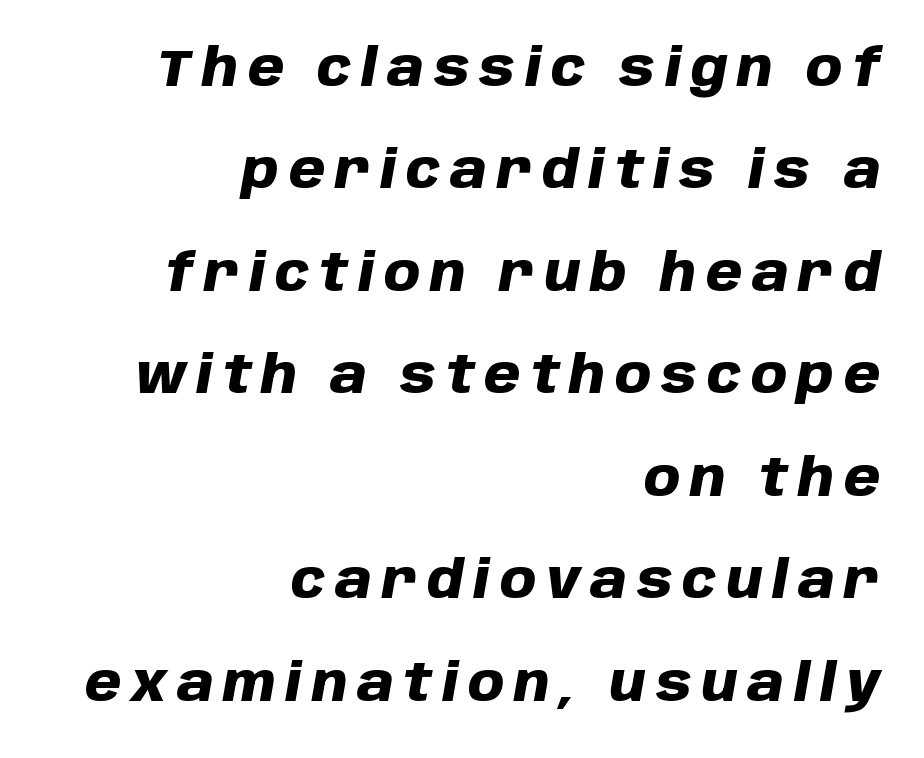
Descender tails drop into unmarked territory. Rows of type keep a wide berth in the vertical direction. Notice how thick the strokes are: this is what a full bold looks like. It's the slanting kind of type. Spacing verdict: proportional, widths tailored to each character. Visually the block forms a straight wall on the right and a jagged coastline on the left.
